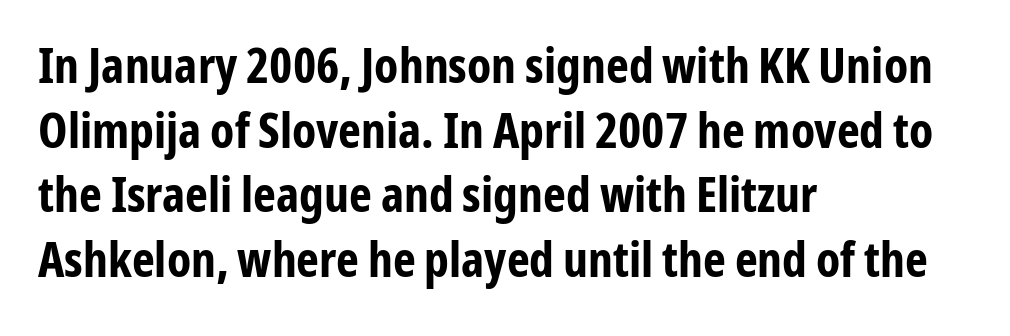
Look at the stroke-to-counter ratio: heavy, a bold. Vertical spacing — default. The letters stand upright; this is a roman face. Font category for this specimen: sans-serif.
